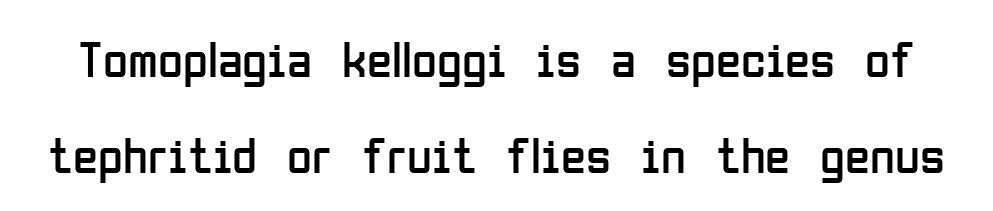
You could call the tracking neutral — neither tight nor loose. This rendering employs a face without finishing strokes, i.e., a sans-serif. A typesetter would call this proportional, since set widths differ per character. The string is rendered with underlining switched off. This reads as an unemphasized weight, regular at the heaviest.
